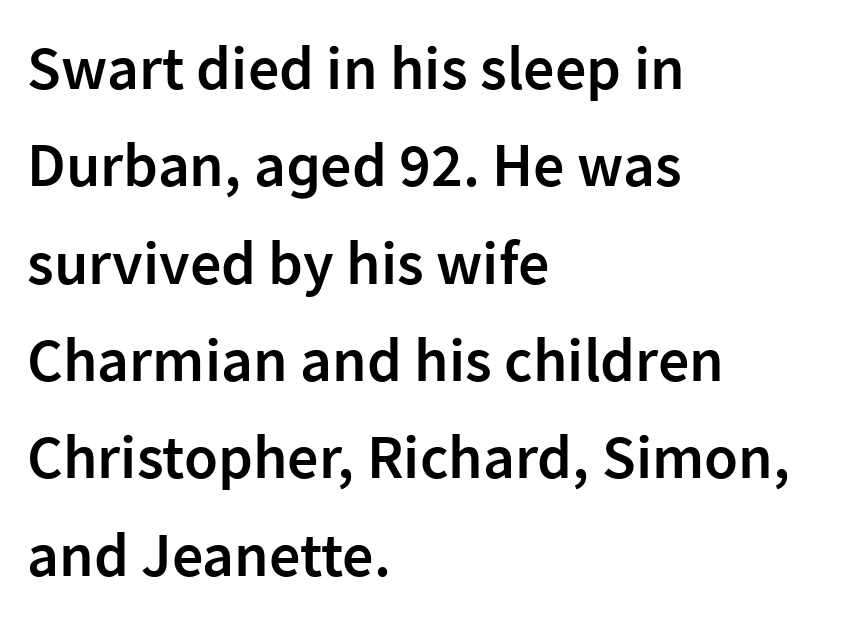
Q: Is the text bold? A: Semi-bold.
Q: Is the text italic (slanted)? A: No, it is upright.
Q: Is the typeface a serif or a sans-serif typeface? A: Sans-serif.
Q: Is the text underlined? A: No.
Q: How is the paragraph aligned? A: Left-aligned.
Q: Is the spacing between letters normal or unusually wide? A: Normal.
Q: Is the spacing between lines tight, normal or loose? A: Normal.
Q: Width (condensed, normal, or wide)? A: Normal.
Q: Stroke contrast? A: Low.
Q: x-height? A: Medium.
Q: Monospaced? A: No.
